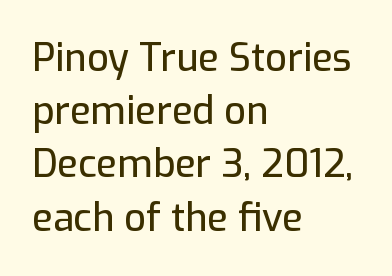
Left-aligned paragraph, ragged on the right. These lines were composed using upright roman letters. Successive baselines arrive at the customary interval. The baseline area is clear.
